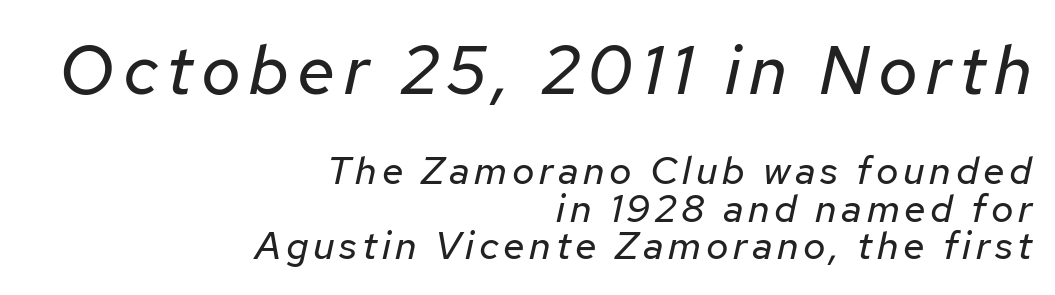
{"italic": "yes", "lean": "right", "slant_degrees": 12, "bold": "no", "weight": "regular", "width": "normal", "stroke_contrast": "low", "x_height": "medium", "monospaced": "no", "underline": "no", "align": "right", "line_spacing": "tight", "line_spacing_ratio": 0.96, "larger_block": "first", "size_ratio": 1.77, "glyph_px": 69}
